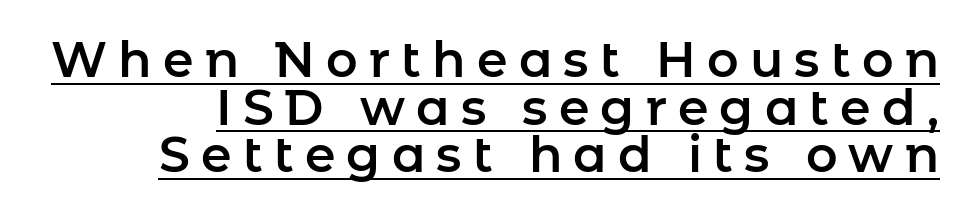
This rendering widens character spacing well past its baseline value. Think of a printed novel: that variable character pitch is what you see here. Posture: straight, roman, zero tilt. Letterform terminals end flat and unadorned throughout the passage.
